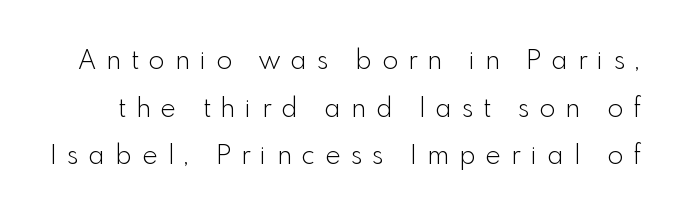
The image shows 26 px text type, upright; set line spacing 1.83x, unusually wide letter spacing (+0.4 em), not underlined.
